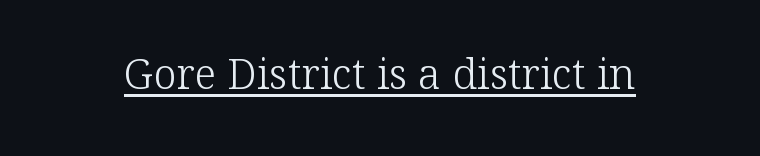
Q: Is the text bold? A: No.
Q: Is the text italic (slanted)? A: No, it is upright.
Q: Is the typeface a serif or a sans-serif typeface? A: Serif.
Q: Is the text underlined? A: Yes.
Q: Is the spacing between letters normal or unusually wide? A: Normal.
Q: Width (condensed, normal, or wide)? A: Normal.
Q: Stroke contrast? A: Low.
Q: x-height? A: Medium.
Q: Monospaced? A: No.
